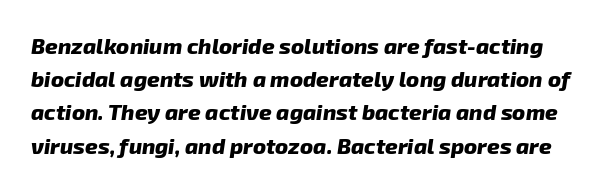
Q: Is the text bold? A: Yes.
Q: Is the text underlined? A: No.
Q: Is the spacing between letters normal or unusually wide? A: Normal.
Q: Is the spacing between lines tight, normal or loose? A: Normal.
